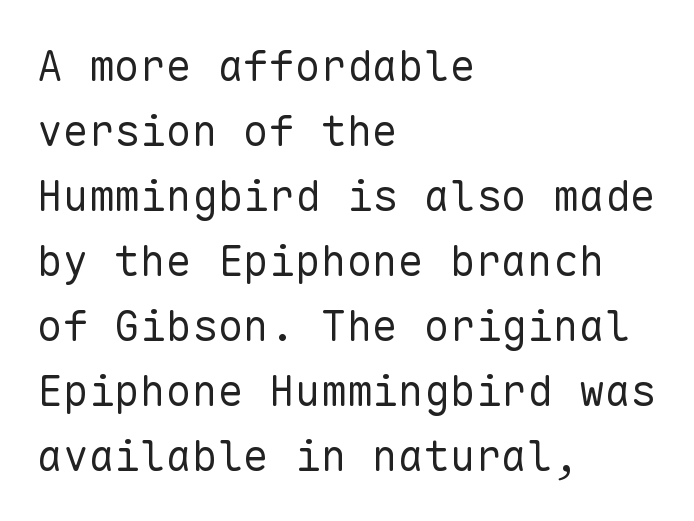
{"serif": "no", "italic": "no", "bold": "no", "weight": "regular", "width": "normal", "stroke_contrast": "low", "x_height": "medium", "monospaced": "yes", "underline": "no", "align": "left", "line_spacing": "normal", "line_spacing_ratio": 1.51, "letter_spacing": "normal", "letter_spacing_em": 0.0, "glyph_px": 43}
